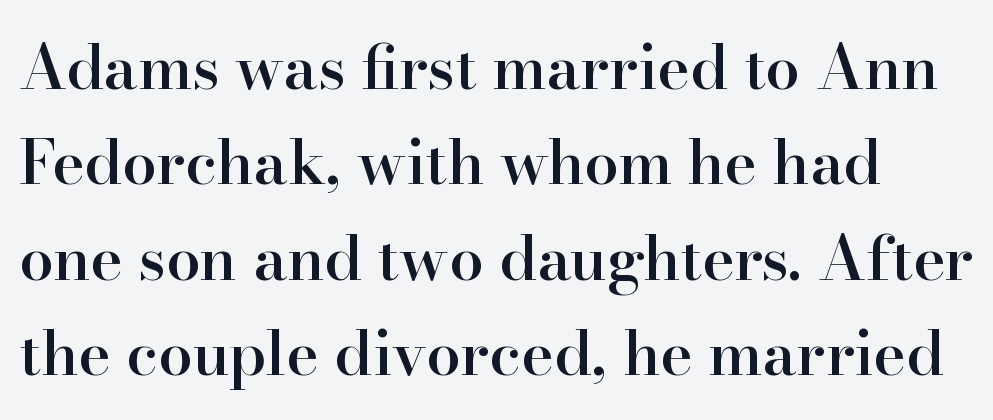
Q: Is the text bold? A: Semi-bold.
Q: Is the text italic (slanted)? A: No, it is upright.
Q: Is the typeface a serif or a sans-serif typeface? A: Serif.
Q: Is the text underlined? A: No.
Q: Is the spacing between letters normal or unusually wide? A: Normal.
Q: Is the spacing between lines tight, normal or loose? A: Normal.
Q: Width (condensed, normal, or wide)? A: Normal.
Q: Stroke contrast? A: High.
Q: x-height? A: Small.
Q: Monospaced? A: No.
